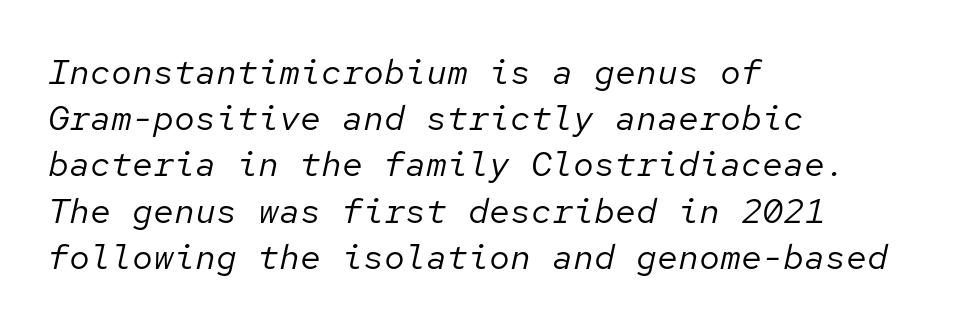
Unmarked baselines from the first word to the last. The letterforms sit shoulder to shoulder at normal distance. Compared with ordinary roman type, these characters are visibly tilted. The passage is arranged the way most books set body copy — flush left.
